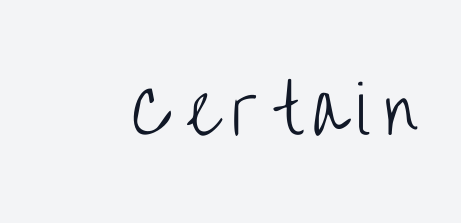
Q: Is the text bold? A: No.
Q: Is the text italic (slanted)? A: No, it is upright.
Q: Is the typeface a serif or a sans-serif typeface? A: Sans-serif.
Q: Is the text underlined? A: No.
Q: Is the spacing between letters normal or unusually wide? A: Unusually wide.
Q: Width (condensed, normal, or wide)? A: Condensed.
Q: Stroke contrast? A: Low.
Q: x-height? A: Large.
Q: Monospaced? A: No.
